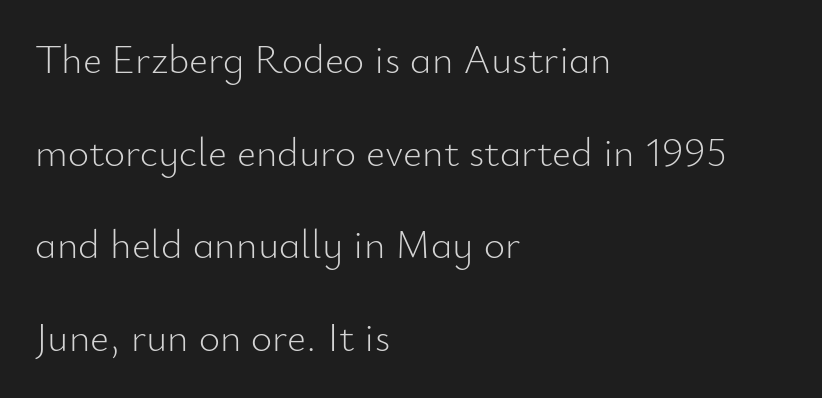
{"serif": "no", "italic": "no", "bold": "no", "weight": "light", "width": "normal", "stroke_contrast": "low", "x_height": "small", "monospaced": "no", "underline": "no", "align": "left", "line_spacing": "loose", "line_spacing_ratio": 2.26, "letter_spacing": "normal", "letter_spacing_em": 0.0, "glyph_px": 41}
